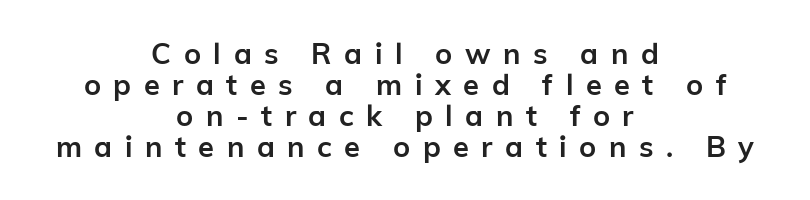
This rendering features lettering with no underline. The setting favours the middle, as headings and verse often do. Line spacing here is tight. This rendering widens character spacing well past its baseline value. Each letter keeps its own natural width here, so spacing adapts to shape. Classification — sans serif.
